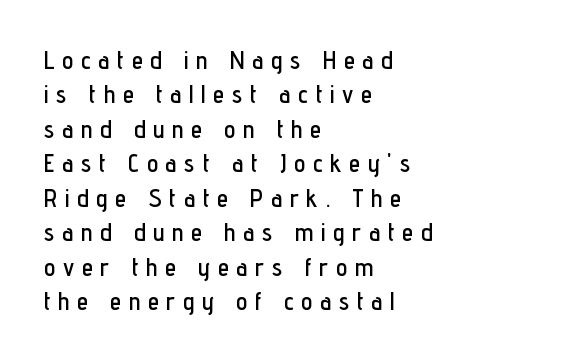
Q: Is the text italic (slanted)? A: No, it is upright.
Q: Is the text underlined? A: No.
Q: How is the paragraph aligned? A: Left-aligned.
Q: Is the spacing between letters normal or unusually wide? A: Unusually wide.
Q: Is the spacing between lines tight, normal or loose? A: Normal.
